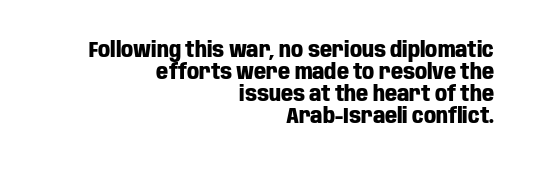
{"italic": "no", "bold": "yes", "underline": "no", "align": "right", "line_spacing": "tight", "line_spacing_ratio": 1.04, "letter_spacing": "normal", "letter_spacing_em": 0.0, "glyph_px": 21}
